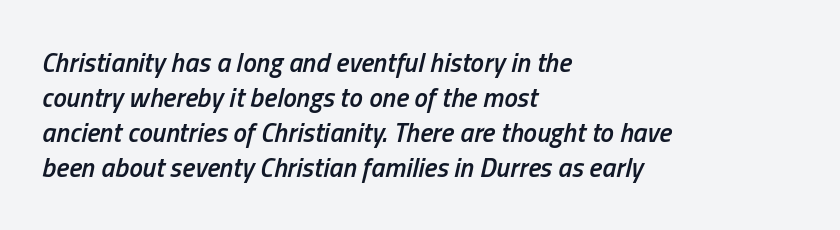
{"italic": "yes", "lean": "right", "slant_degrees": 13, "bold": "semi", "underline": "no", "align": "left", "line_spacing": "normal", "line_spacing_ratio": 1.3, "letter_spacing": "normal", "letter_spacing_em": 0.0, "glyph_px": 27}
